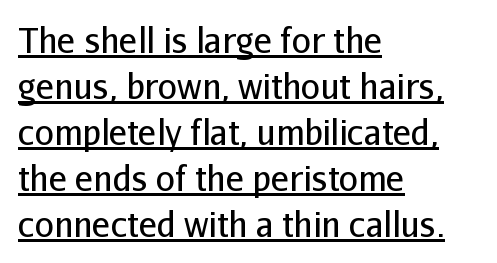
Q: Is the text bold? A: No.
Q: Is the text italic (slanted)? A: No, it is upright.
Q: Is the typeface a serif or a sans-serif typeface? A: Sans-serif.
Q: Is the text underlined? A: Yes.
Q: How is the paragraph aligned? A: Left-aligned.
Q: Is the spacing between letters normal or unusually wide? A: Normal.
Q: Is the spacing between lines tight, normal or loose? A: Normal.
Q: Width (condensed, normal, or wide)? A: Normal.
Q: Stroke contrast? A: Low.
Q: x-height? A: Medium.
Q: Monospaced? A: No.
